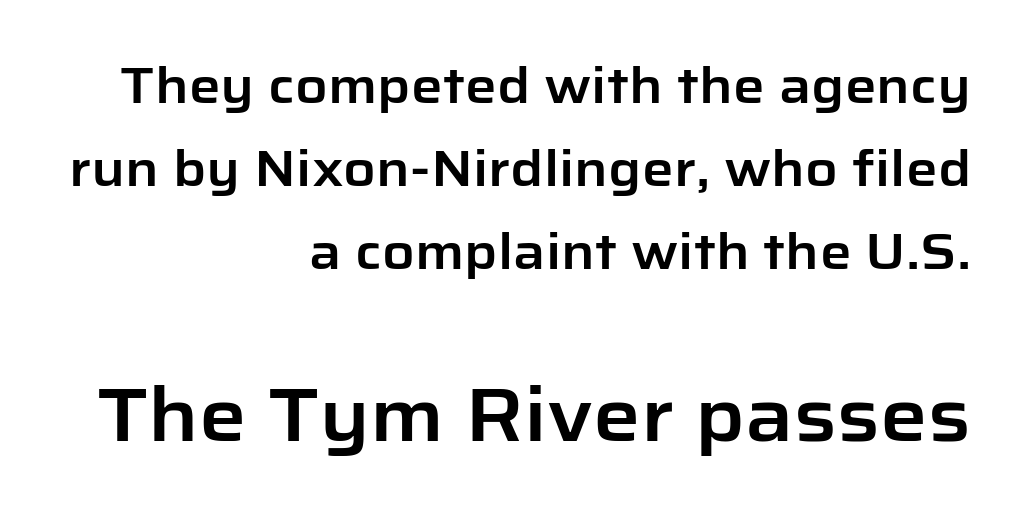
{"serif": "no", "italic": "no", "width": "normal", "stroke_contrast": "low", "x_height": "medium", "monospaced": "no", "underline": "no", "align": "right", "line_spacing": "normal", "line_spacing_ratio": 1.66, "letter_spacing": "normal", "letter_spacing_em": 0.0, "larger_block": "second", "size_ratio": 1.5, "glyph_px": 75}
